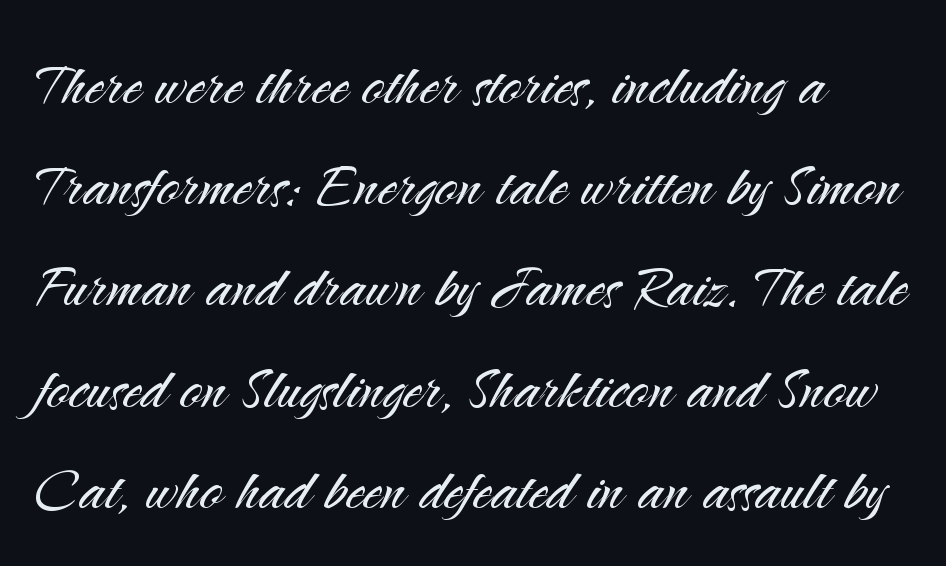
Line starts are locked; line ends wander. Serif or sans? Sans — the stroke terminals are bare. Descenders are the only things crossing below the line. Look at the tracking — it's just the regular setting, nothing added.
